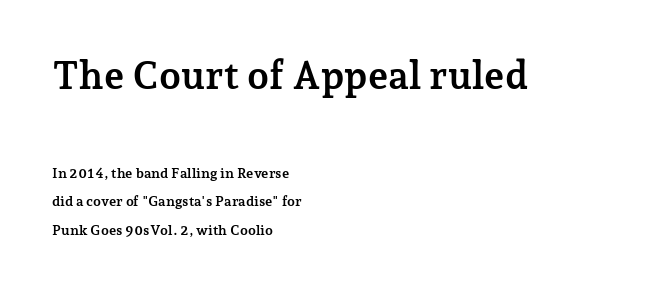
Visually the block forms a straight wall on the left and a jagged coastline on the right. Has an underline been added? It has not. Is the type bold? Yes — the strokes are clearly thick and heavy. Does the type have serifs? Yes, each stem ends in a small foot. Visually, the top section dominates because its glyphs are scaled up.
